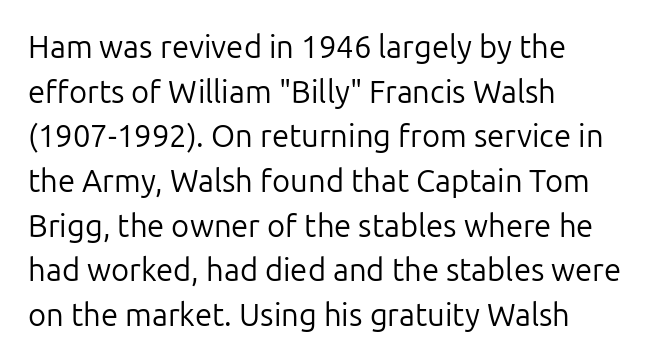
{"serif": "no", "italic": "no", "bold": "no", "weight": "regular", "width": "normal", "stroke_contrast": "low", "x_height": "medium", "monospaced": "no", "underline": "no", "align": "left", "line_spacing": "normal", "line_spacing_ratio": 1.44, "letter_spacing": "normal", "letter_spacing_em": 0.0, "glyph_px": 31}
